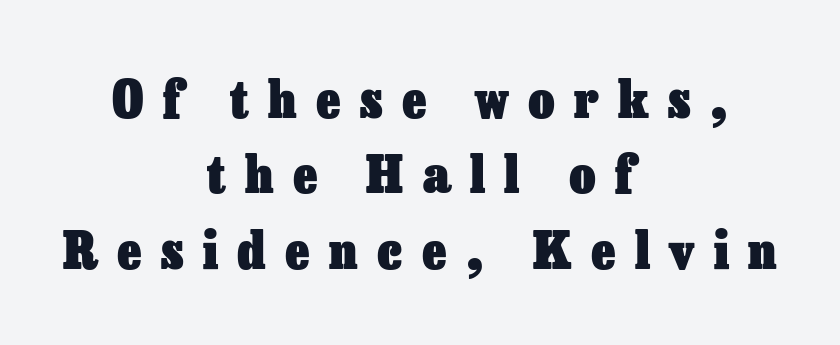
Q: Is the text bold? A: Yes.
Q: Is the text italic (slanted)? A: No, it is upright.
Q: Is the text underlined? A: No.
Q: How is the paragraph aligned? A: Centered.
Q: Is the spacing between letters normal or unusually wide? A: Unusually wide.
Q: Is the spacing between lines tight, normal or loose? A: Normal.
Q: Width (condensed, normal, or wide)? A: Normal.
Q: Stroke contrast? A: Low.
Q: x-height? A: Medium.
Q: Monospaced? A: No.
